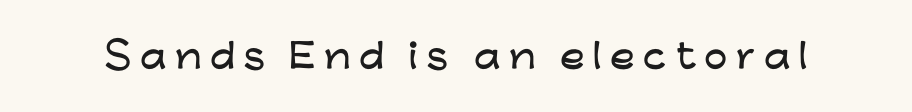
Just letters on the line, the space beneath them empty. Do the letters lean? They stand straight. Grotesque or geometric, the face here clearly has no serifs. Is this a fixed-width face? No — the glyphs have proportional, varying widths. Letter spacing: wide.
